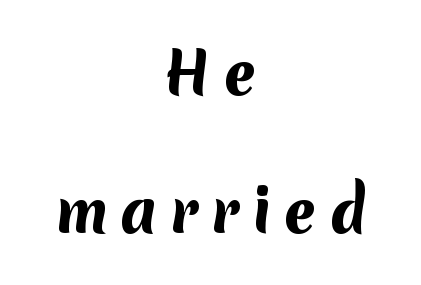
{"serif": "no", "bold": "yes", "weight": "bold", "width": "normal", "stroke_contrast": "medium", "x_height": "medium", "monospaced": "no", "underline": "no", "align": "center", "line_spacing": "loose", "line_spacing_ratio": 2.42, "letter_spacing": "wide", "letter_spacing_em": 0.22, "glyph_px": 57}
